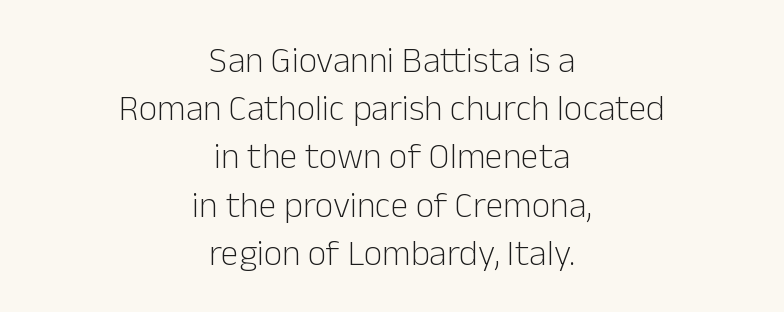
The image shows 36 px light sans-serif type, upright; set centered, normal line spacing (1.34x), normal letter spacing, not underlined; low stroke contrast and a medium x-height.
